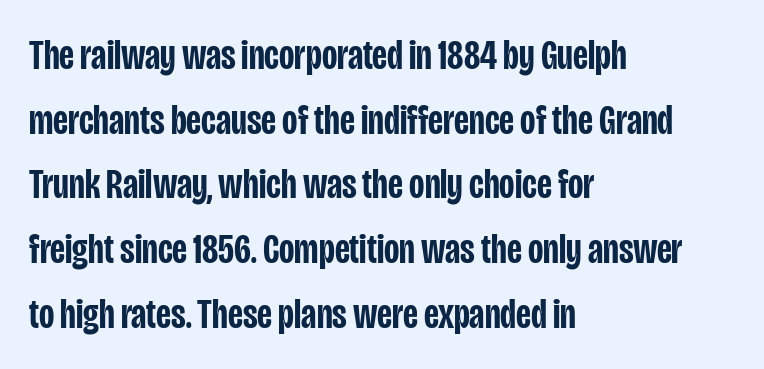
Q: Is the text bold? A: Semi-bold.
Q: Is the text italic (slanted)? A: No, it is upright.
Q: Is the typeface a serif or a sans-serif typeface? A: Sans-serif.
Q: Is the text underlined? A: No.
Q: How is the paragraph aligned? A: Left-aligned.
Q: Is the spacing between letters normal or unusually wide? A: Normal.
Q: Is the spacing between lines tight, normal or loose? A: Normal.
Q: Width (condensed, normal, or wide)? A: Condensed.
Q: Stroke contrast? A: Low.
Q: x-height? A: Large.
Q: Monospaced? A: No.
